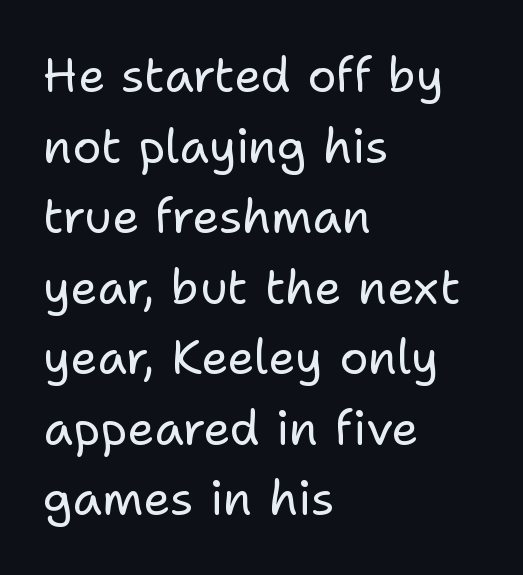
{"serif": "no", "italic": "no", "bold": "no", "weight": "regular", "width": "normal", "stroke_contrast": "low", "x_height": "medium", "monospaced": "no", "underline": "no", "align": "left", "line_spacing": "normal", "line_spacing_ratio": 1.47, "letter_spacing": "normal", "letter_spacing_em": 0.0, "glyph_px": 48}
